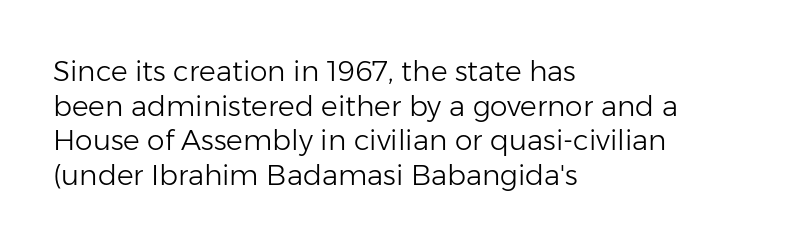
Q: Is the text bold? A: No.
Q: Is the text italic (slanted)? A: No, it is upright.
Q: Is the typeface a serif or a sans-serif typeface? A: Sans-serif.
Q: Is the text underlined? A: No.
Q: How is the paragraph aligned? A: Left-aligned.
Q: Is the spacing between letters normal or unusually wide? A: Normal.
Q: Width (condensed, normal, or wide)? A: Normal.
Q: Stroke contrast? A: Low.
Q: x-height? A: Medium.
Q: Monospaced? A: No.
